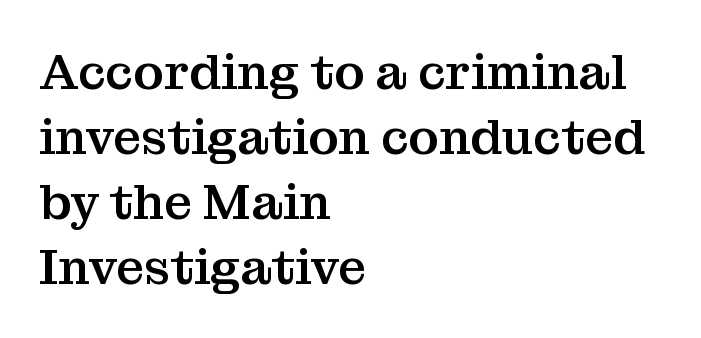
The image shows 50 px serif type, upright; set left-aligned, normal line spacing (1.3x), normal letter spacing, not underlined; medium stroke contrast and a medium x-height.
